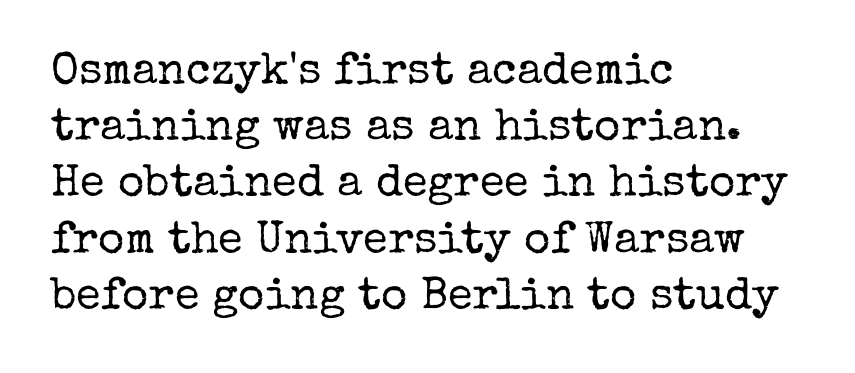
The image shows 45 px regular-weight serif type, upright; set left-aligned, normal line spacing (1.25x), normal letter spacing, not underlined; low stroke contrast and a medium x-height.
